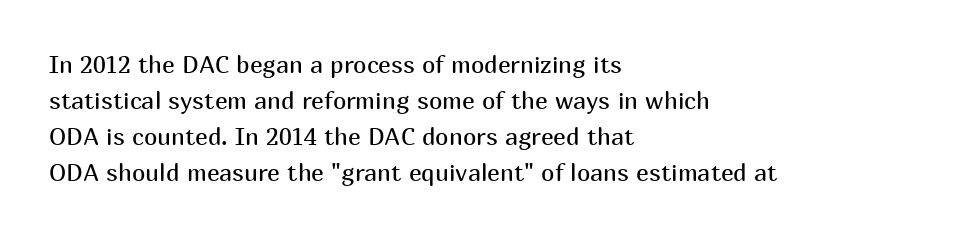
{"italic": "no", "bold": "no", "underline": "no", "align": "left", "line_spacing": "normal", "line_spacing_ratio": 1.5, "letter_spacing": "normal", "letter_spacing_em": 0.0, "glyph_px": 24}
